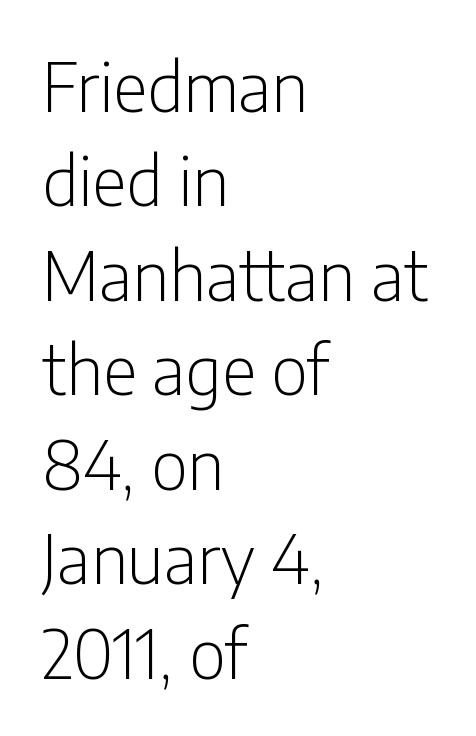
{"serif": "no", "italic": "no", "bold": "no", "weight": "light", "width": "condensed", "stroke_contrast": "low", "x_height": "medium", "monospaced": "no", "underline": "no", "align": "left", "line_spacing": "normal", "line_spacing_ratio": 1.41, "letter_spacing": "normal", "letter_spacing_em": 0.0, "glyph_px": 67}
